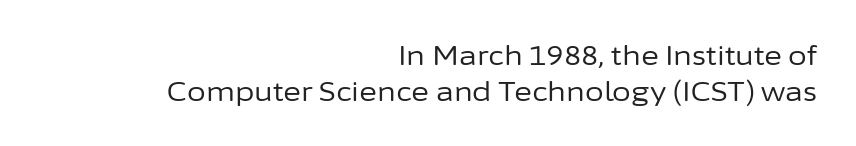
The image shows 27 px text type, upright; set right-aligned, normal line spacing (1.33x), normal letter spacing, not underlined.
